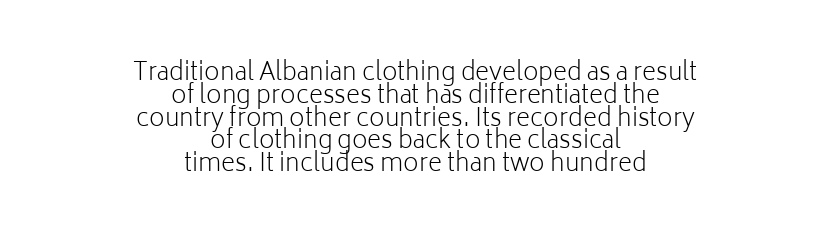
{"italic": "no", "bold": "no", "underline": "no", "align": "center", "line_spacing": "tight", "line_spacing_ratio": 0.95, "letter_spacing": "normal", "letter_spacing_em": 0.0, "glyph_px": 24}
